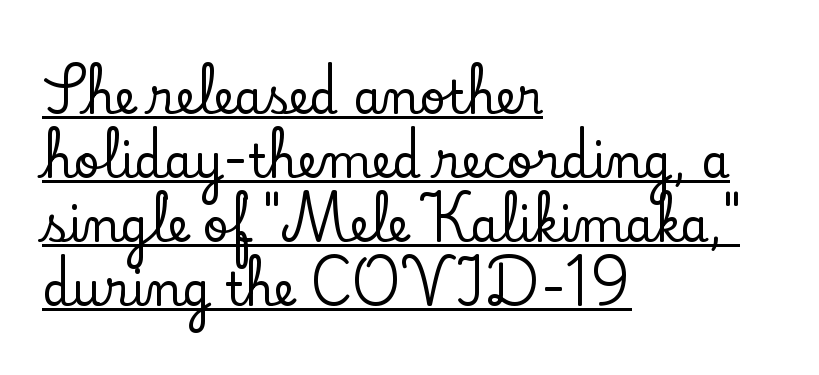
Q: Is the text italic (slanted)? A: No, it is upright.
Q: Is the typeface a serif or a sans-serif typeface? A: Serif.
Q: Is the text underlined? A: Yes.
Q: How is the paragraph aligned? A: Left-aligned.
Q: Is the spacing between letters normal or unusually wide? A: Normal.
Q: Is the spacing between lines tight, normal or loose? A: Normal.
Q: Width (condensed, normal, or wide)? A: Normal.
Q: Stroke contrast? A: Low.
Q: x-height? A: Small.
Q: Monospaced? A: No.
